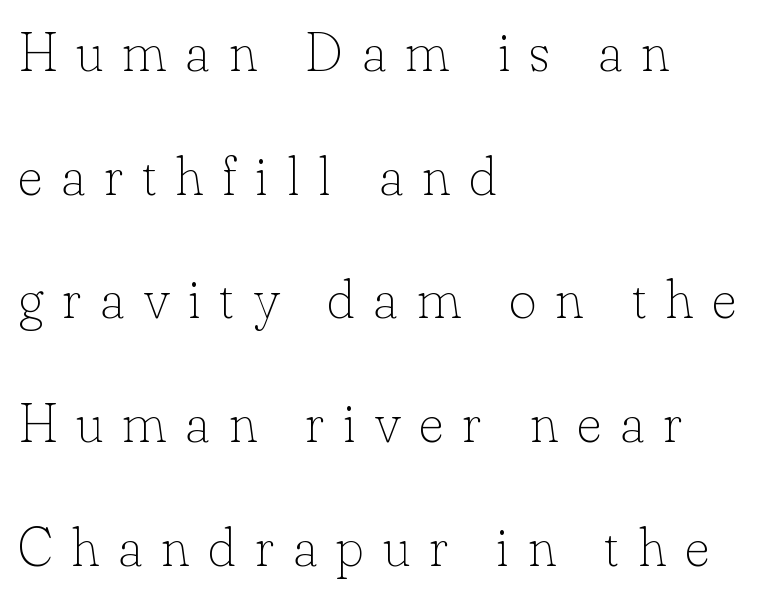
{"serif": "yes", "italic": "no", "bold": "no", "weight": "thin", "width": "normal", "stroke_contrast": "low", "x_height": "small", "monospaced": "no", "underline": "no", "align": "left", "line_spacing": "loose", "line_spacing_ratio": 2.29, "letter_spacing": "wide", "letter_spacing_em": 0.34, "glyph_px": 54}
